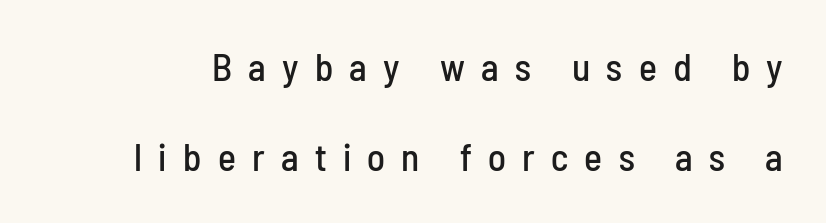
{"serif": "no", "italic": "no", "width": "condensed", "stroke_contrast": "low", "x_height": "medium", "monospaced": "no", "underline": "no", "line_spacing": "loose", "line_spacing_ratio": 2.37, "letter_spacing": "wide", "letter_spacing_em": 0.43, "glyph_px": 38}
